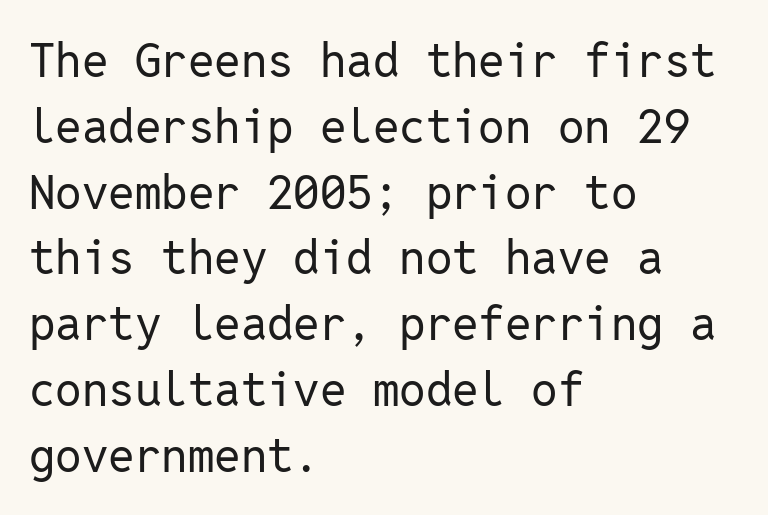
{"serif": "no", "italic": "no", "bold": "no", "weight": "regular", "width": "normal", "stroke_contrast": "low", "x_height": "medium", "monospaced": "yes", "underline": "no", "align": "left", "line_spacing": "normal", "line_spacing_ratio": 1.4, "letter_spacing": "normal", "letter_spacing_em": 0.0, "glyph_px": 47}
